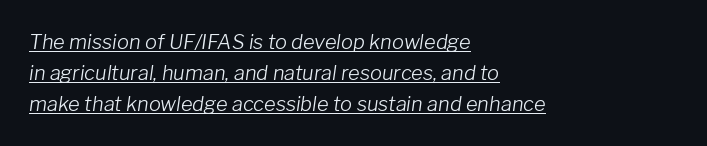
{"italic": "yes", "lean": "right", "slant_degrees": 8, "bold": "no", "underline": "yes", "align": "left", "line_spacing": "normal", "line_spacing_ratio": 1.56, "letter_spacing": "normal", "letter_spacing_em": 0.0, "glyph_px": 20}
